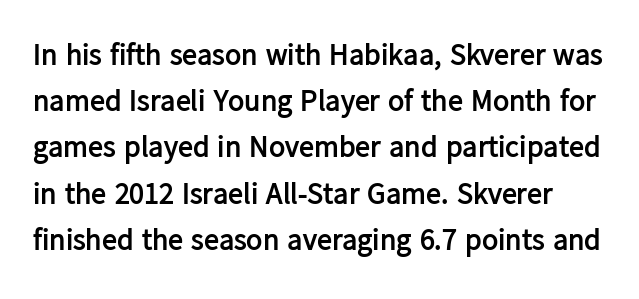
Q: Is the text bold? A: Yes.
Q: Is the text italic (slanted)? A: No, it is upright.
Q: Is the typeface a serif or a sans-serif typeface? A: Sans-serif.
Q: Is the text underlined? A: No.
Q: Is the spacing between letters normal or unusually wide? A: Normal.
Q: Is the spacing between lines tight, normal or loose? A: Normal.
Q: Width (condensed, normal, or wide)? A: Normal.
Q: Stroke contrast? A: Low.
Q: x-height? A: Medium.
Q: Monospaced? A: No.
